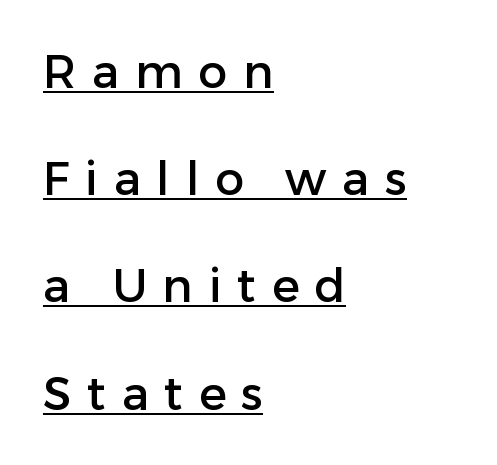
Q: Is the text italic (slanted)? A: No, it is upright.
Q: Is the typeface a serif or a sans-serif typeface? A: Sans-serif.
Q: Is the text underlined? A: Yes.
Q: How is the paragraph aligned? A: Left-aligned.
Q: Is the spacing between letters normal or unusually wide? A: Unusually wide.
Q: Is the spacing between lines tight, normal or loose? A: Loose.
Q: Width (condensed, normal, or wide)? A: Normal.
Q: Stroke contrast? A: Low.
Q: x-height? A: Medium.
Q: Monospaced? A: No.
